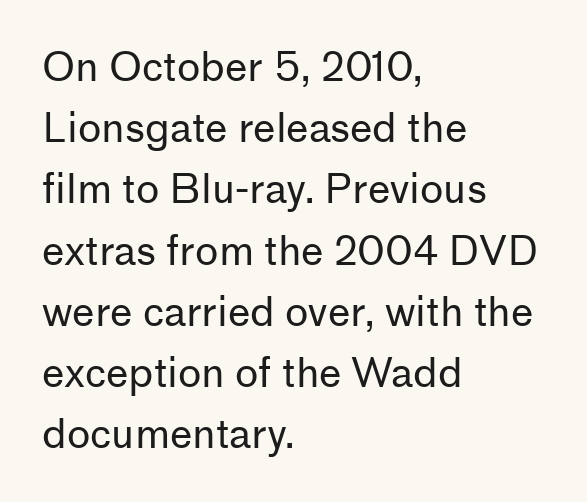
The image shows 40 px regular-weight sans-serif type, upright; set left-aligned, normal line spacing (1.53x), normal letter spacing, not underlined; low stroke contrast and a medium x-height.
